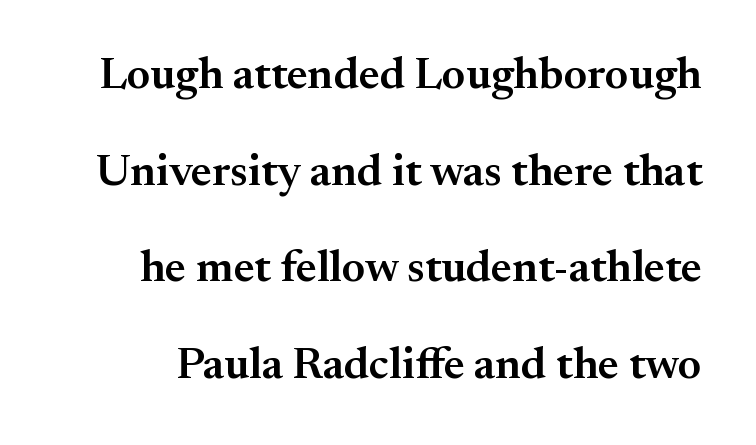
The image shows 45 px semibold serif type, upright; set loose line spacing (2.15x), normal letter spacing, not underlined; medium stroke contrast and a small x-height.
